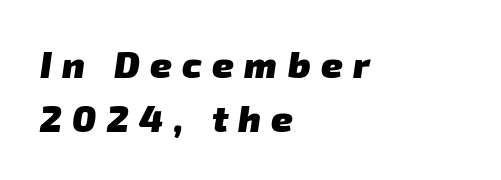
{"serif": "no", "bold": "yes", "weight": "heavy", "width": "normal", "stroke_contrast": "low", "x_height": "medium", "monospaced": "no", "underline": "no", "align": "left", "line_spacing": "normal", "line_spacing_ratio": 1.46, "letter_spacing": "wide", "letter_spacing_em": 0.28, "glyph_px": 37}
